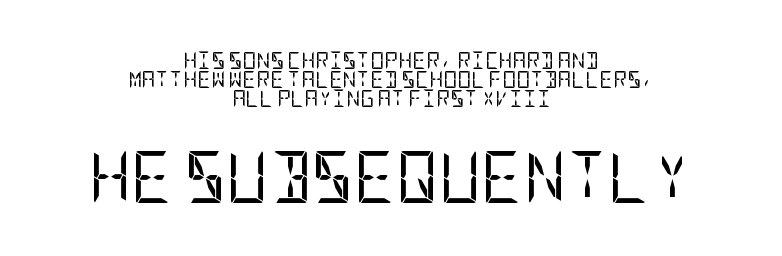
The image shows 52 px regular-weight, condensed sans-serif type, upright; set centered, tight line spacing (1.13x), normal letter spacing, not underlined; the second (bottom) block is 3.06x larger; low stroke contrast and a large x-height.
